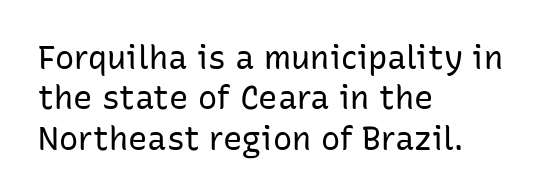
This is the regular roman posture of the typeface. Leading matches the norm, producing a regular column. Caption: multi-line text, flush left, ragged right. A typesetter would call this proportional, since set widths differ per character. Heaviness? Minimal to ordinary, like unemphasized prose.
